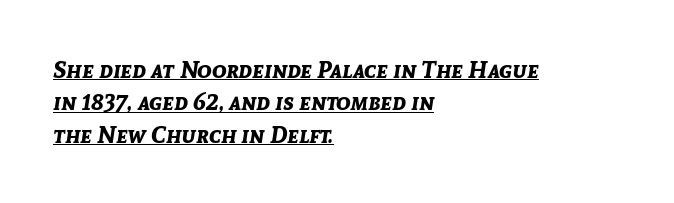
{"italic": "yes", "lean": "right", "slant_degrees": 8, "bold": "yes", "underline": "yes", "align": "left", "line_spacing": "normal", "line_spacing_ratio": 1.35, "letter_spacing": "normal", "letter_spacing_em": 0.0, "glyph_px": 24}
